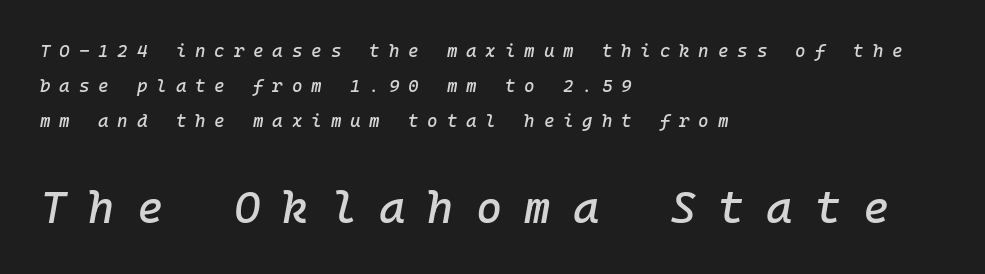
The image shows 45 px text type, italic (leaning right); set left-aligned, loose line spacing (1.94x), unusually wide letter spacing (+0.49 em), not underlined; the second (bottom) block is 2.5x larger; low stroke contrast and a medium x-height.
